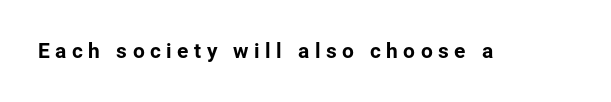
The image shows 21 px text type, upright; set unusually wide letter spacing (+0.26 em), not underlined.
